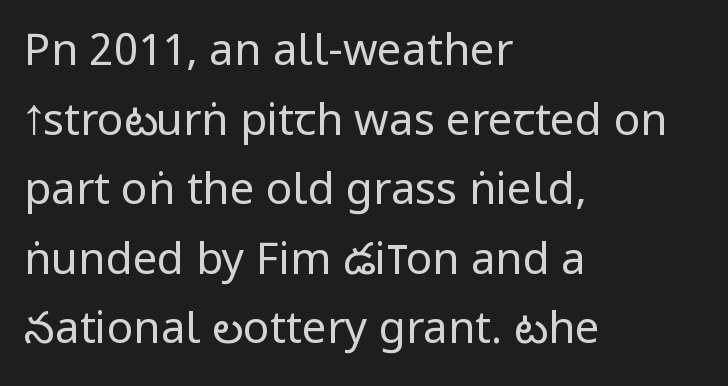
The image shows 44 px regular-weight, condensed sans-serif type, upright; set left-aligned, normal line spacing (1.58x), normal letter spacing, not underlined; low stroke contrast and a large x-height.
